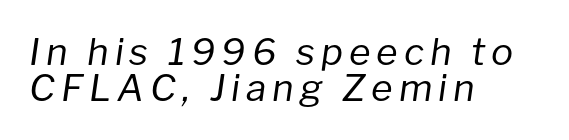
{"italic": "yes", "lean": "right", "slant_degrees": 8, "bold": "no", "weight": "regular", "width": "normal", "stroke_contrast": "low", "x_height": "medium", "monospaced": "no", "underline": "no", "align": "left", "line_spacing": "tight", "line_spacing_ratio": 0.96, "glyph_px": 37}
